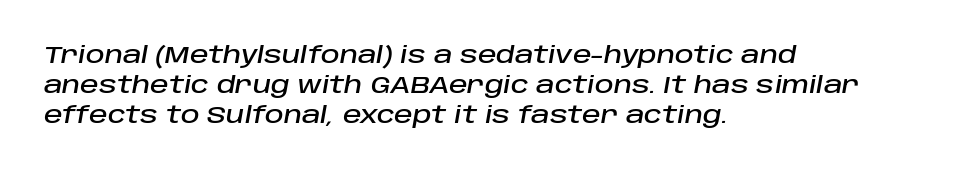
Q: Is the text italic (slanted)? A: Yes, it leans right by about 10 degrees.
Q: Is the text underlined? A: No.
Q: How is the paragraph aligned? A: Left-aligned.
Q: Is the spacing between letters normal or unusually wide? A: Normal.
Q: Is the spacing between lines tight, normal or loose? A: Normal.
